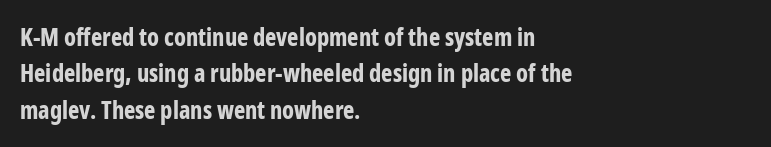
{"italic": "no", "bold": "yes", "underline": "no", "align": "left", "line_spacing": "normal", "line_spacing_ratio": 1.52, "letter_spacing": "normal", "letter_spacing_em": 0.0, "glyph_px": 24}
